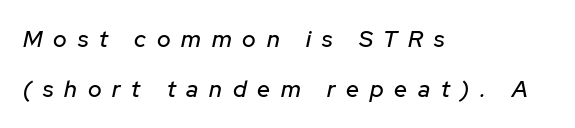
Q: Is the text italic (slanted)? A: Yes, it leans right by about 12 degrees.
Q: Is the text underlined? A: No.
Q: How is the paragraph aligned? A: Left-aligned.
Q: Is the spacing between letters normal or unusually wide? A: Unusually wide.
Q: Is the spacing between lines tight, normal or loose? A: Loose.
